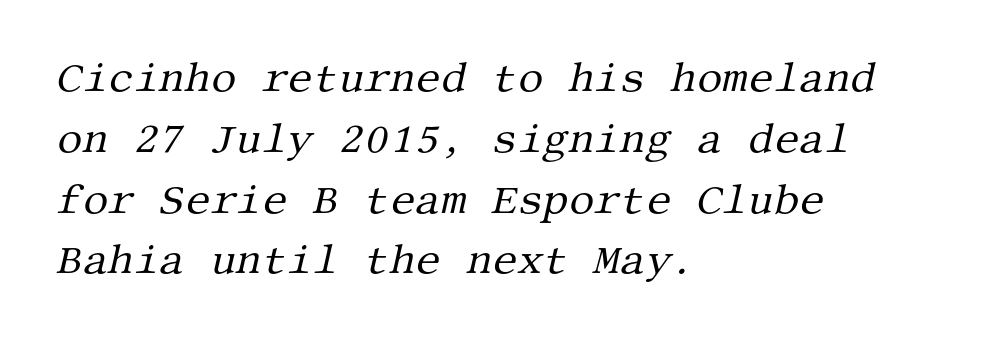
A typesetter would call this zero additional tracking. Leading: standard. The area under the type is left untouched. Emphasis-style slanted type is in use. The compositor pushed each line to the left boundary.
